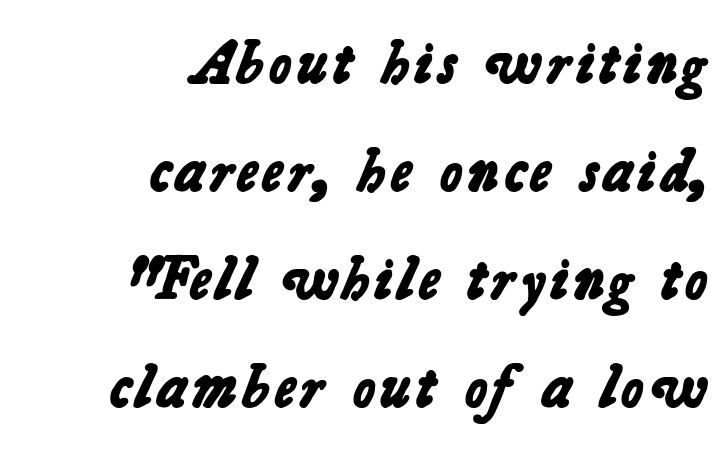
The image shows 61 px bold sans-serif type; set right-aligned, line spacing 1.77x, normal letter spacing, not underlined; low stroke contrast and a medium x-height.
